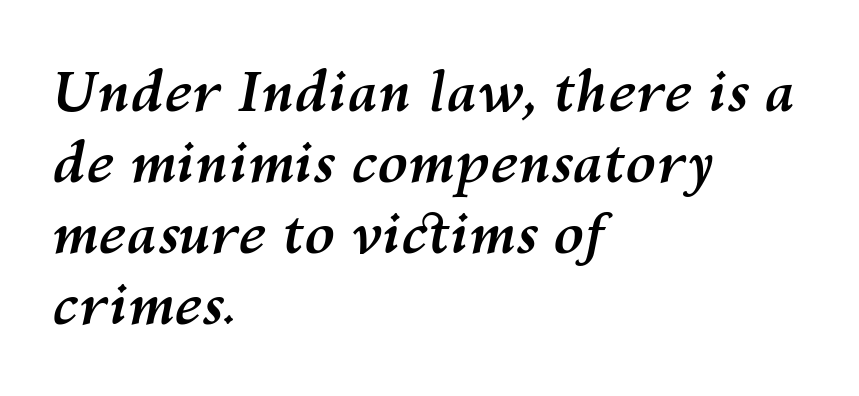
Q: Is the text bold? A: Yes.
Q: Is the text italic (slanted)? A: Yes, it leans right by about 10 degrees.
Q: Is the text underlined? A: No.
Q: How is the paragraph aligned? A: Left-aligned.
Q: Is the spacing between letters normal or unusually wide? A: Normal.
Q: Is the spacing between lines tight, normal or loose? A: Normal.
Q: Width (condensed, normal, or wide)? A: Normal.
Q: Stroke contrast? A: Medium.
Q: x-height? A: Medium.
Q: Monospaced? A: No.
